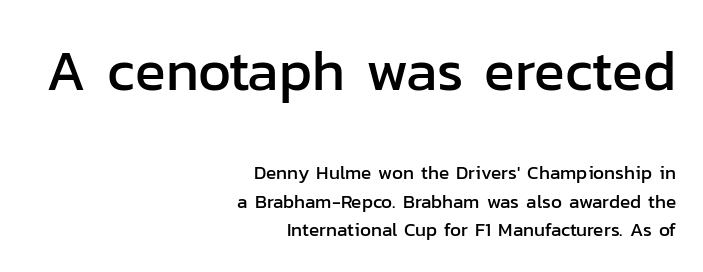
Q: Is the text italic (slanted)? A: No, it is upright.
Q: Is the typeface a serif or a sans-serif typeface? A: Sans-serif.
Q: Is the text underlined? A: No.
Q: How is the paragraph aligned? A: Right-aligned.
Q: Is the spacing between letters normal or unusually wide? A: Normal.
Q: Is the spacing between lines tight, normal or loose? A: Normal.
Q: Which block of text is set in a larger size, the first (top) or the second (bottom)? A: The first (top) one.
Q: Width (condensed, normal, or wide)? A: Normal.
Q: Stroke contrast? A: Low.
Q: x-height? A: Medium.
Q: Monospaced? A: No.
